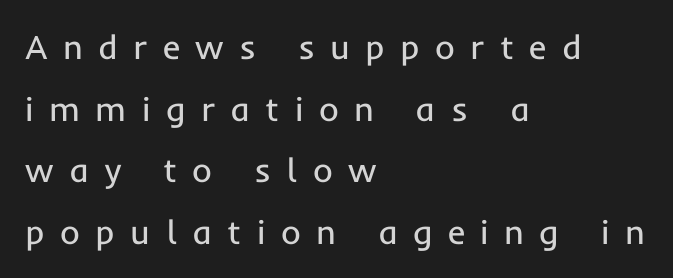
Q: Is the text bold? A: No.
Q: Is the text italic (slanted)? A: No, it is upright.
Q: Is the typeface a serif or a sans-serif typeface? A: Sans-serif.
Q: Is the text underlined? A: No.
Q: How is the paragraph aligned? A: Left-aligned.
Q: Is the spacing between letters normal or unusually wide? A: Unusually wide.
Q: Width (condensed, normal, or wide)? A: Normal.
Q: Stroke contrast? A: Low.
Q: x-height? A: Medium.
Q: Monospaced? A: No.
